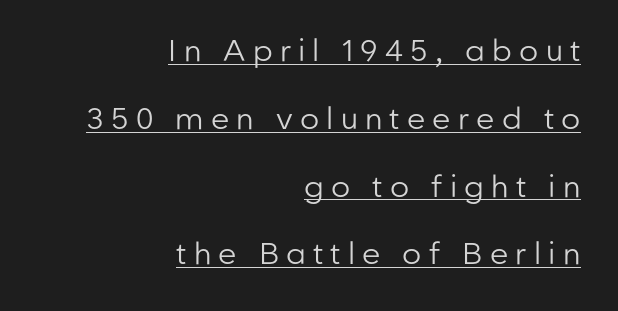
The image shows 30 px regular-weight sans-serif type, upright; set right-aligned, loose line spacing (2.26x), unusually wide letter spacing (+0.24 em), underlined; low stroke contrast and a medium x-height.
